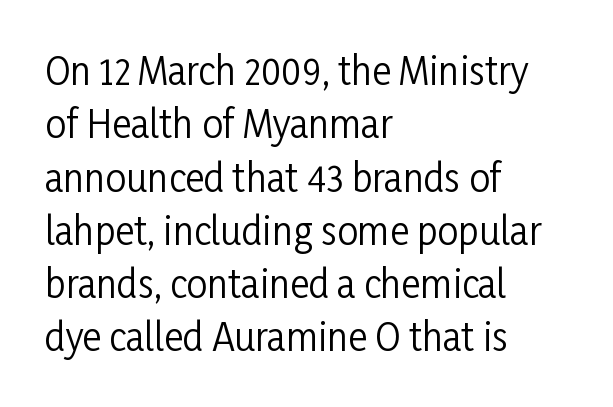
The image shows 37 px regular-weight, condensed sans-serif type, upright; set left-aligned, normal line spacing (1.44x), normal letter spacing, not underlined; low stroke contrast and a medium x-height.
